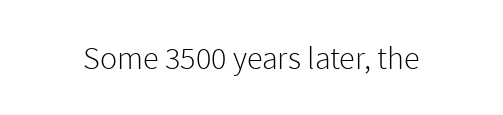
The face used here is a sans, in the tradition of grotesques and geometrics. These lines are rendered in a variable-pitch font. This rendering features lettering with no underline. Standard letterfit; no display-style spreading of the glyphs. The passage shown is not bold in any degree.
